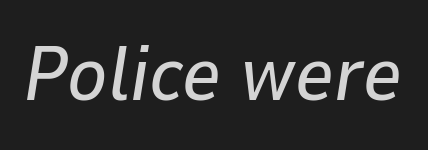
Does extra space separate the letters? No, they use regular spacing. The face used here is proportionally spaced, like ordinary book or web type. Words float on clear page, feet unadorned. This is oblique type, the kind used for emphasis or titles.
